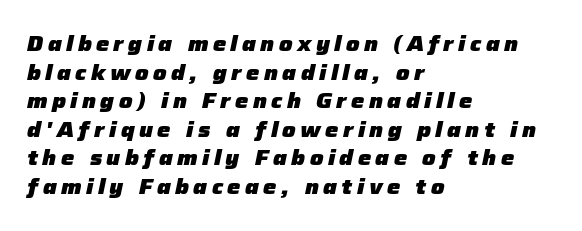
The image shows 21 px bold type, italic (leaning right); set left-aligned, normal line spacing (1.36x), unusually wide letter spacing (+0.21 em), not underlined.
